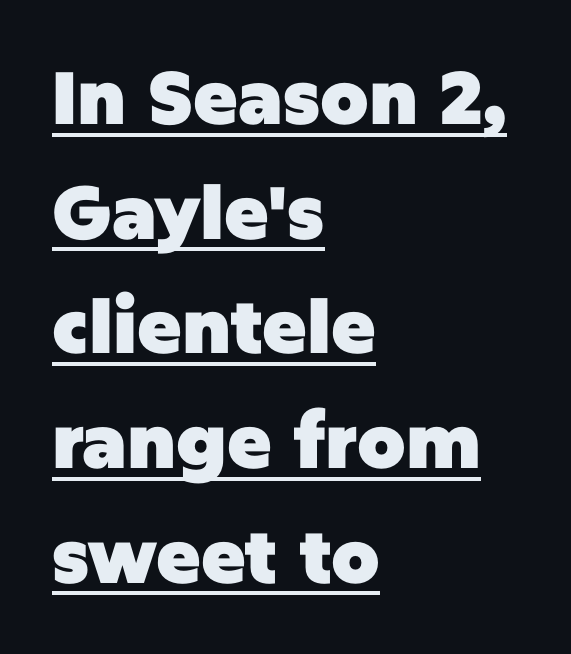
{"serif": "no", "italic": "no", "bold": "yes", "weight": "heavy", "width": "normal", "stroke_contrast": "low", "x_height": "large", "monospaced": "no", "underline": "yes", "align": "left", "line_spacing": "normal", "line_spacing_ratio": 1.55, "letter_spacing": "normal", "letter_spacing_em": 0.0, "glyph_px": 74}
